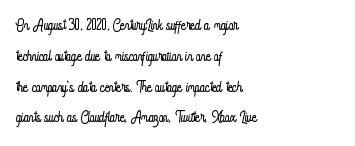
{"bold": "no", "underline": "no", "align": "left", "line_spacing": "normal", "line_spacing_ratio": 1.54, "letter_spacing": "normal", "letter_spacing_em": 0.0, "glyph_px": 20}
